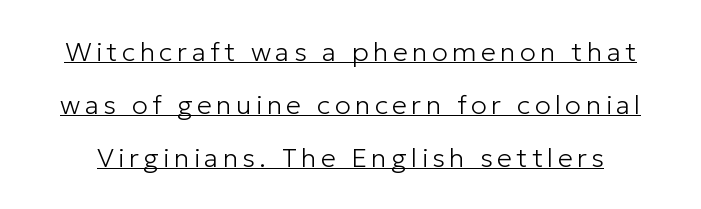
{"italic": "no", "bold": "no", "underline": "yes", "line_spacing": "loose", "line_spacing_ratio": 1.96, "glyph_px": 27}
